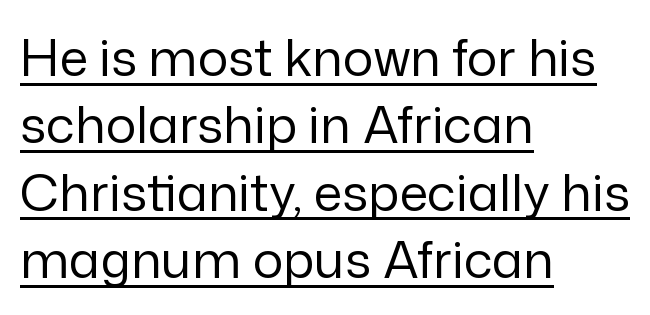
Q: Is the text bold? A: No.
Q: Is the text italic (slanted)? A: No, it is upright.
Q: Is the typeface a serif or a sans-serif typeface? A: Sans-serif.
Q: Is the text underlined? A: Yes.
Q: How is the paragraph aligned? A: Left-aligned.
Q: Is the spacing between letters normal or unusually wide? A: Normal.
Q: Is the spacing between lines tight, normal or loose? A: Normal.
Q: Width (condensed, normal, or wide)? A: Normal.
Q: Stroke contrast? A: Low.
Q: x-height? A: Medium.
Q: Monospaced? A: No.
